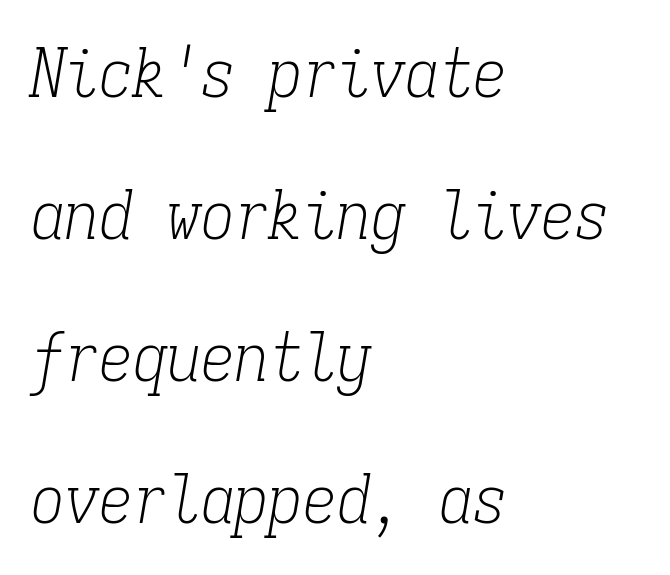
Is the letter spacing exaggerated? No — it looks like the ordinary default. A classic flush-left, rag-right setting is used for this passage. The whole block is typeset with a tilt. Summary of vertical rhythm: relaxed, with wide interline spacing.
